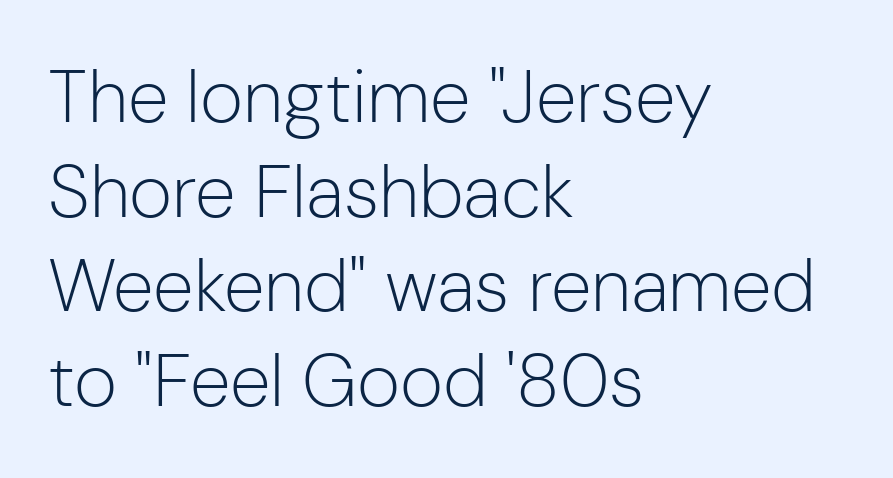
{"serif": "no", "italic": "no", "bold": "no", "weight": "light", "width": "normal", "stroke_contrast": "low", "x_height": "medium", "monospaced": "no", "underline": "no", "align": "left", "line_spacing": "normal", "line_spacing_ratio": 1.28, "letter_spacing": "normal", "letter_spacing_em": 0.0, "glyph_px": 74}
